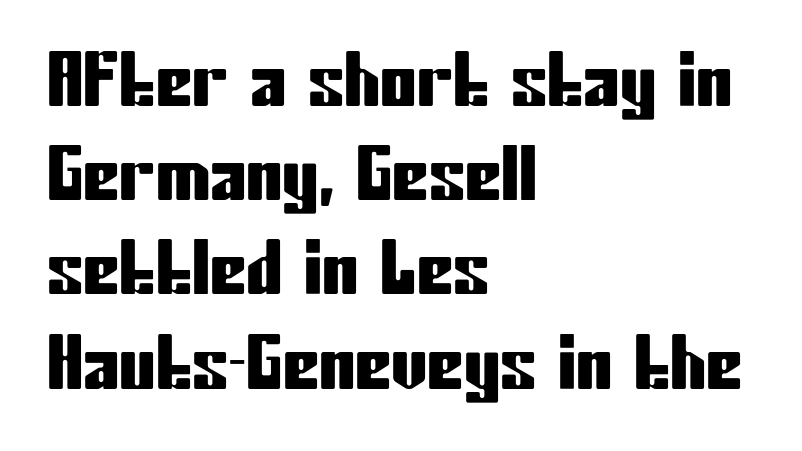
{"serif": "no", "italic": "no", "width": "condensed", "stroke_contrast": "low", "x_height": "medium", "monospaced": "no", "underline": "no", "align": "left", "line_spacing": "normal", "line_spacing_ratio": 1.29, "letter_spacing": "normal", "letter_spacing_em": 0.0, "glyph_px": 73}
